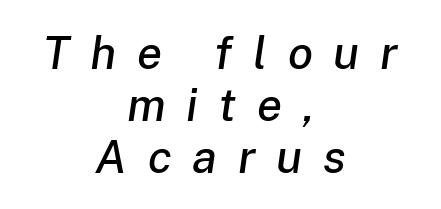
{"italic": "yes", "lean": "right", "slant_degrees": 8, "width": "normal", "stroke_contrast": "low", "x_height": "medium", "monospaced": "no", "underline": "no", "align": "center", "line_spacing": "tight", "line_spacing_ratio": 1.13, "letter_spacing": "wide", "letter_spacing_em": 0.45, "glyph_px": 46}
